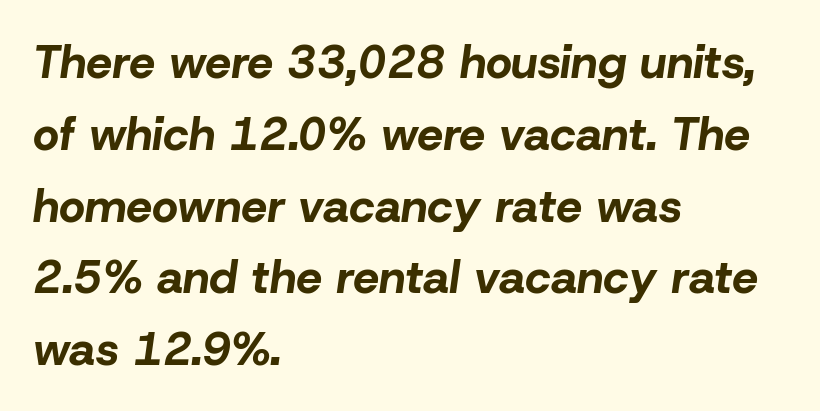
Underline: absent. Visually the block forms a straight wall on the left and a jagged coastline on the right. How heavy is the stroke? Heavy — this is a bold. Nothing unusual about the tracking: characters are spaced as the font intends. Line spacing here is normal.
